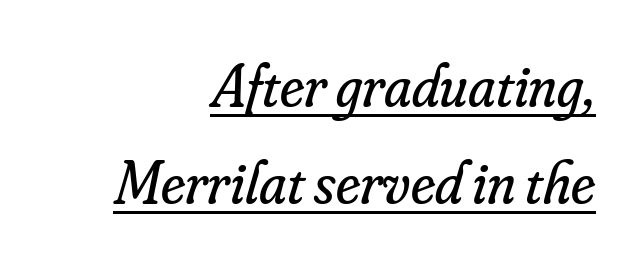
Q: Is the text bold? A: No.
Q: Is the text italic (slanted)? A: Yes, it leans right by about 16 degrees.
Q: Is the typeface a serif or a sans-serif typeface? A: Serif.
Q: Is the text underlined? A: Yes.
Q: How is the paragraph aligned? A: Right-aligned.
Q: Is the spacing between letters normal or unusually wide? A: Normal.
Q: Is the spacing between lines tight, normal or loose? A: Normal.
Q: Width (condensed, normal, or wide)? A: Normal.
Q: Stroke contrast? A: Low.
Q: x-height? A: Small.
Q: Monospaced? A: No.
